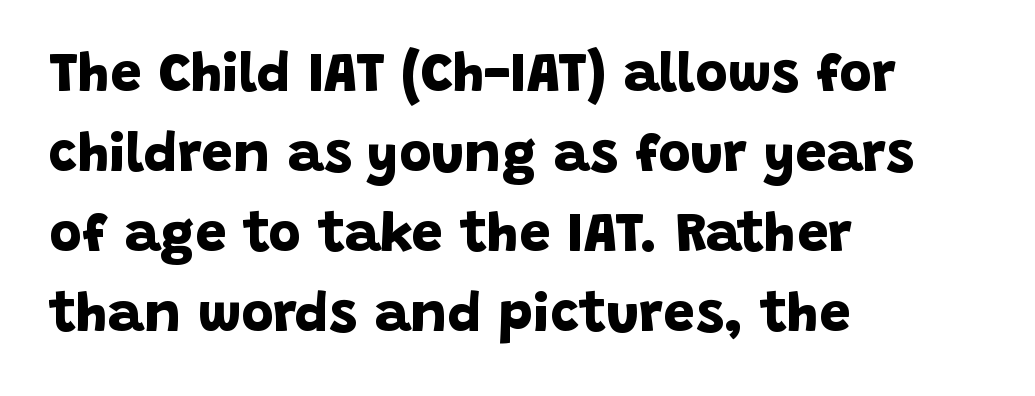
The letters are bold, with thick, heavy strokes. Spacing between characters is what you'd get straight out of the box. This sample has the flowing, uneven cadence of proportional lettering. Typographically, this falls in the sans-serif category. Rule under the text: the space is simply empty. Line beginnings align vertically; line endings do not.
